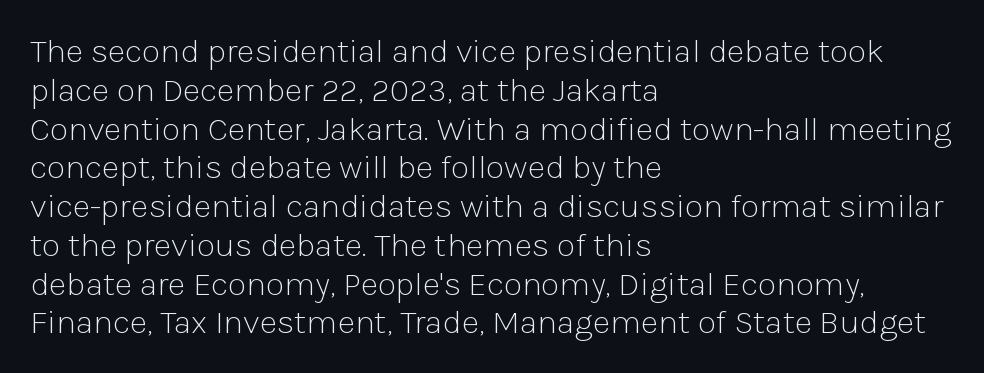
The image shows 34 px light sans-serif type, upright; set left-aligned, tight line spacing (1.14x), normal letter spacing, not underlined; low stroke contrast and a medium x-height.
